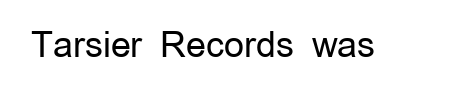
Default kerning and tracking; the words read as compact shapes. The typeface has the unassuming heft of standard copy or less. If you drew a line through each stem, it would be perfectly vertical. The rendering uses natural spacing where letterforms have individual widths.
